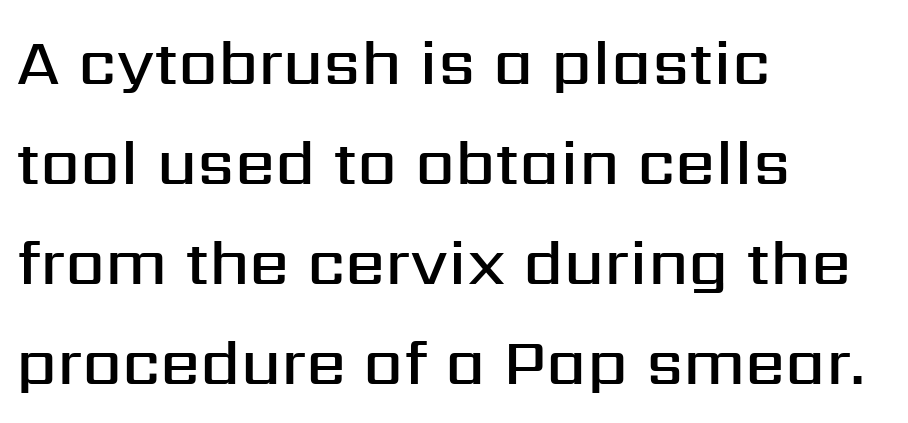
Q: Is the text bold? A: Semi-bold.
Q: Is the text italic (slanted)? A: No, it is upright.
Q: Is the typeface a serif or a sans-serif typeface? A: Sans-serif.
Q: Is the text underlined? A: No.
Q: How is the paragraph aligned? A: Left-aligned.
Q: Is the spacing between letters normal or unusually wide? A: Normal.
Q: Is the spacing between lines tight, normal or loose? A: Normal.
Q: Width (condensed, normal, or wide)? A: Normal.
Q: Stroke contrast? A: Medium.
Q: x-height? A: Medium.
Q: Monospaced? A: No.
